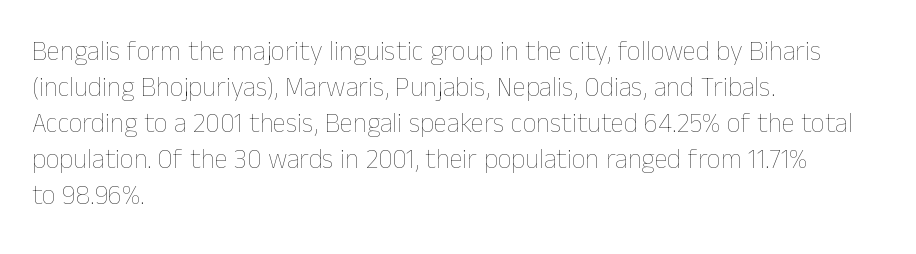
{"italic": "no", "bold": "no", "underline": "no", "align": "left", "line_spacing": "normal", "line_spacing_ratio": 1.33, "letter_spacing": "normal", "letter_spacing_em": 0.0, "glyph_px": 27}
